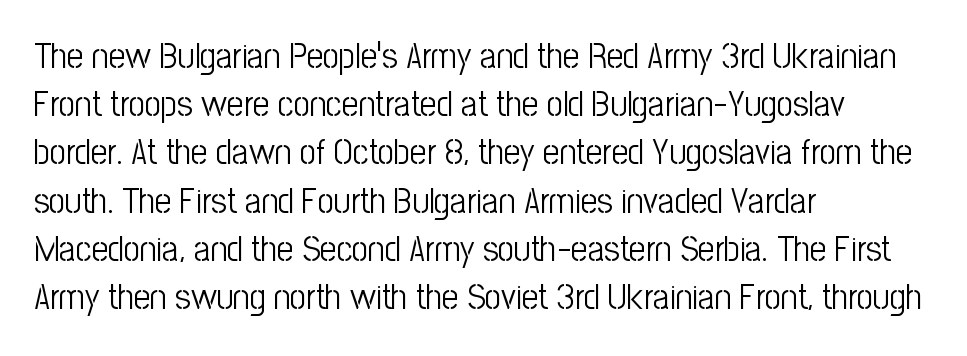
Q: Is the text bold? A: No.
Q: Is the text italic (slanted)? A: No, it is upright.
Q: Is the typeface a serif or a sans-serif typeface? A: Sans-serif.
Q: Is the text underlined? A: No.
Q: How is the paragraph aligned? A: Left-aligned.
Q: Is the spacing between letters normal or unusually wide? A: Normal.
Q: Is the spacing between lines tight, normal or loose? A: Normal.
Q: Width (condensed, normal, or wide)? A: Condensed.
Q: Stroke contrast? A: Low.
Q: x-height? A: Medium.
Q: Monospaced? A: No.
